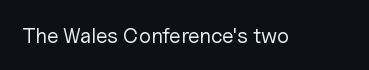
{"italic": "no", "bold": "no", "underline": "no", "letter_spacing": "normal", "letter_spacing_em": 0.0, "glyph_px": 21}
